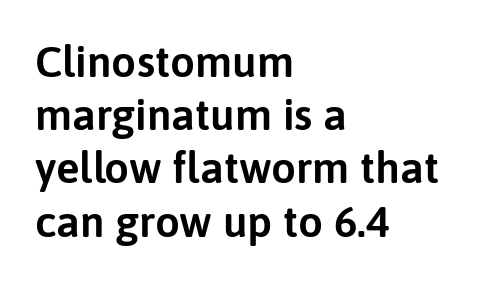
Q: Is the text italic (slanted)? A: No, it is upright.
Q: Is the typeface a serif or a sans-serif typeface? A: Sans-serif.
Q: Is the text underlined? A: No.
Q: How is the paragraph aligned? A: Left-aligned.
Q: Is the spacing between letters normal or unusually wide? A: Normal.
Q: Width (condensed, normal, or wide)? A: Normal.
Q: Stroke contrast? A: Low.
Q: x-height? A: Medium.
Q: Monospaced? A: No.
